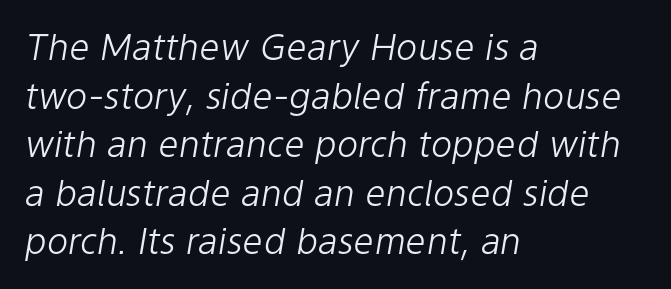
Q: Is the text bold? A: No.
Q: Is the text italic (slanted)? A: Yes, it leans right by about 9 degrees.
Q: Is the text underlined? A: No.
Q: How is the paragraph aligned? A: Left-aligned.
Q: Is the spacing between letters normal or unusually wide? A: Normal.
Q: Is the spacing between lines tight, normal or loose? A: Normal.
Q: Width (condensed, normal, or wide)? A: Normal.
Q: Stroke contrast? A: Low.
Q: x-height? A: Medium.
Q: Monospaced? A: No.
